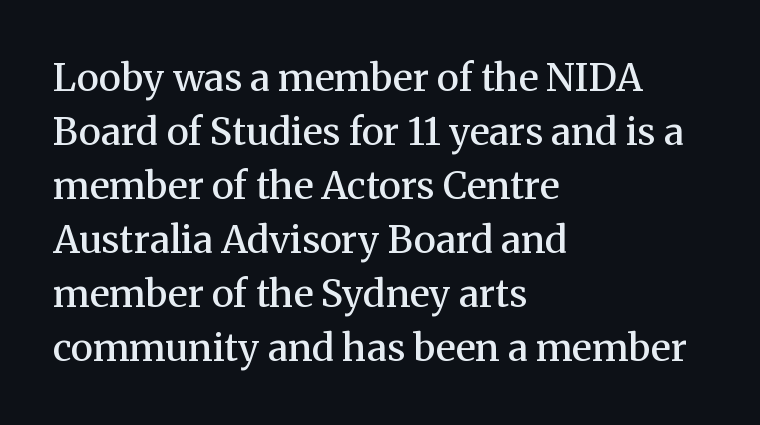
{"serif": "yes", "italic": "no", "bold": "semi", "weight": "semibold", "width": "normal", "stroke_contrast": "medium", "x_height": "medium", "monospaced": "no", "underline": "no", "align": "left", "line_spacing": "normal", "line_spacing_ratio": 1.42, "letter_spacing": "normal", "letter_spacing_em": 0.0, "glyph_px": 38}
